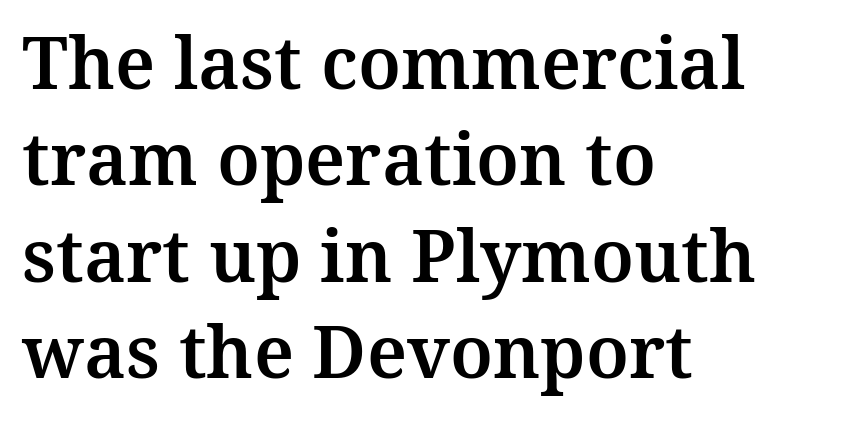
Q: Is the text italic (slanted)? A: No, it is upright.
Q: Is the typeface a serif or a sans-serif typeface? A: Serif.
Q: Is the text underlined? A: No.
Q: How is the paragraph aligned? A: Left-aligned.
Q: Is the spacing between letters normal or unusually wide? A: Normal.
Q: Is the spacing between lines tight, normal or loose? A: Normal.
Q: Width (condensed, normal, or wide)? A: Normal.
Q: Stroke contrast? A: Medium.
Q: x-height? A: Medium.
Q: Monospaced? A: No.
